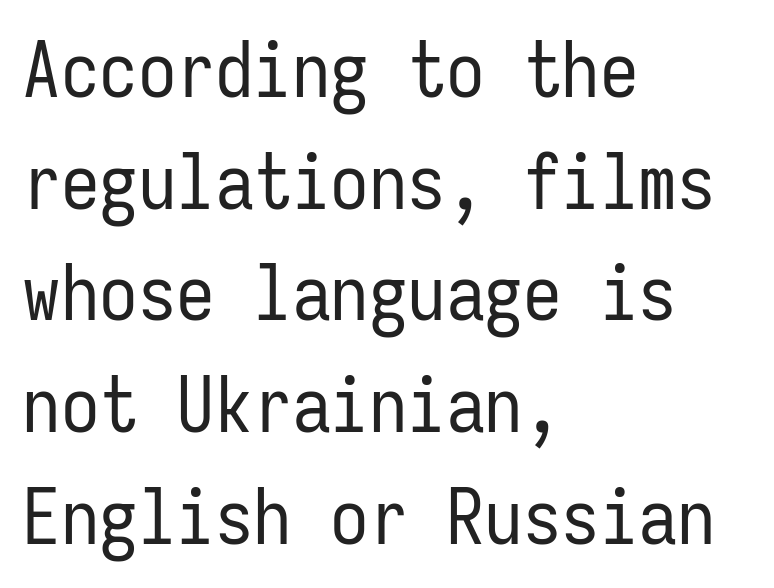
{"serif": "no", "italic": "no", "bold": "no", "weight": "regular", "width": "condensed", "stroke_contrast": "low", "x_height": "medium", "monospaced": "yes", "underline": "no", "align": "left", "line_spacing": "normal", "line_spacing_ratio": 1.45, "letter_spacing": "normal", "letter_spacing_em": 0.0, "glyph_px": 77}
